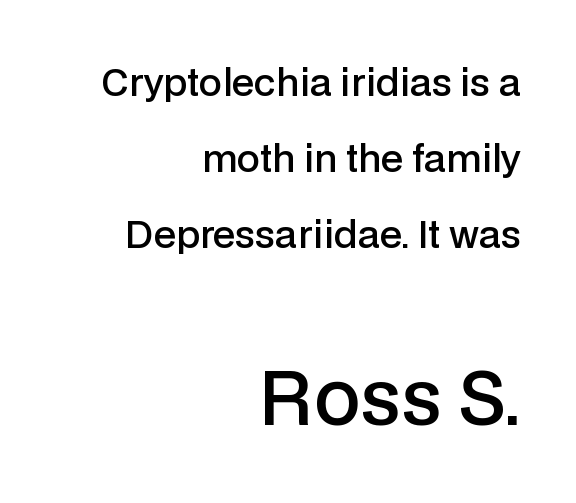
Character widths vary here, with narrow letters taking less room than wide ones. Any mark beneath the type? The region is blank. The rendering shows plain stroke endings on the letterforms — a sans-serif design. If you squint, the bottom block still reads clearly — it's the larger of the two.
